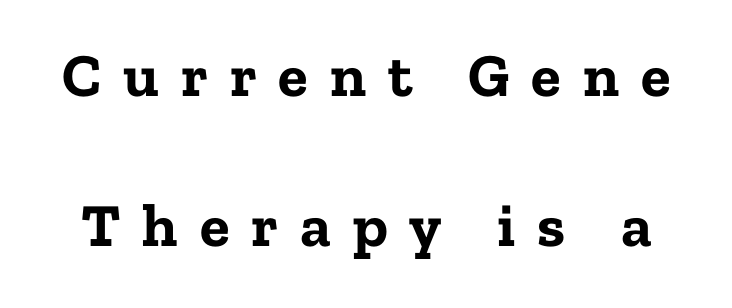
The image shows 61 px bold serif type, upright; set loose line spacing (2.46x), unusually wide letter spacing (+0.36 em), not underlined; low stroke contrast and a medium x-height.
